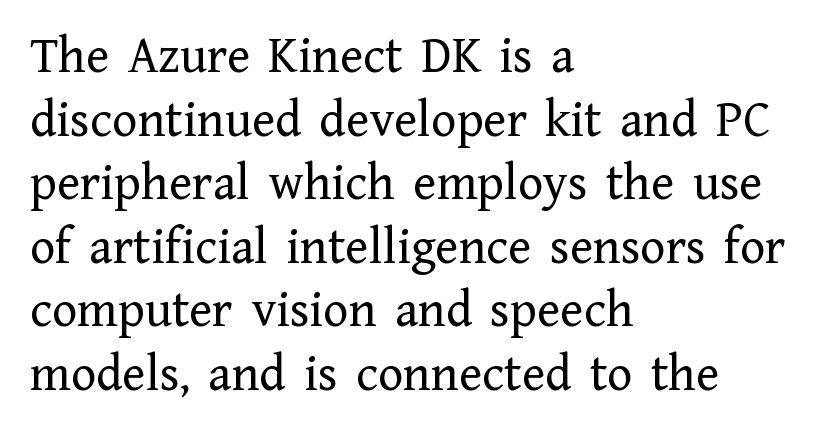
{"serif": "yes", "italic": "no", "bold": "no", "weight": "regular", "width": "normal", "stroke_contrast": "low", "x_height": "medium", "monospaced": "no", "underline": "no", "align": "left", "line_spacing_ratio": 1.2, "letter_spacing": "normal", "letter_spacing_em": 0.0, "glyph_px": 53}
